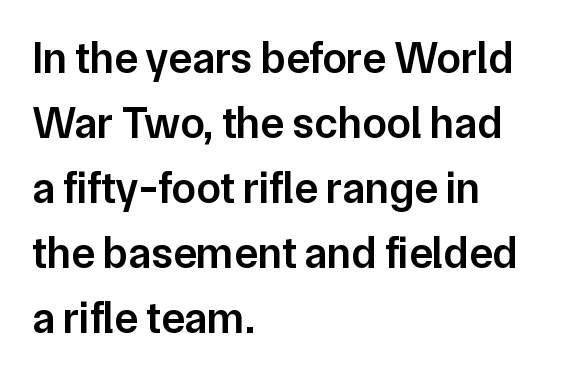
Q: Is the text bold? A: Semi-bold.
Q: Is the text italic (slanted)? A: No, it is upright.
Q: Is the typeface a serif or a sans-serif typeface? A: Sans-serif.
Q: Is the text underlined? A: No.
Q: How is the paragraph aligned? A: Left-aligned.
Q: Is the spacing between letters normal or unusually wide? A: Normal.
Q: Is the spacing between lines tight, normal or loose? A: Normal.
Q: Width (condensed, normal, or wide)? A: Normal.
Q: Stroke contrast? A: Low.
Q: x-height? A: Medium.
Q: Monospaced? A: No.
